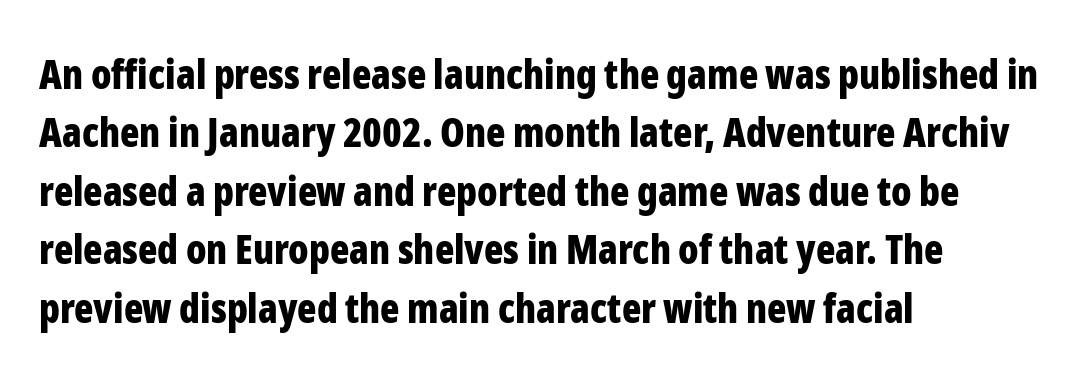
{"serif": "no", "italic": "no", "bold": "yes", "weight": "bold", "width": "condensed", "stroke_contrast": "low", "x_height": "medium", "monospaced": "no", "underline": "no", "align": "left", "line_spacing": "normal", "line_spacing_ratio": 1.46, "letter_spacing": "normal", "letter_spacing_em": 0.0, "glyph_px": 40}
